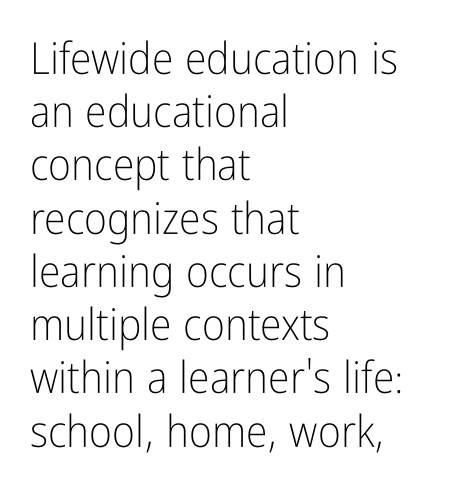
Unbolded letterforms with no extra heft. You can tell it's not italic because the verticals are truly vertical. Anything drawn beneath the words? Only blank space. Font category for this specimen: sans-serif.
